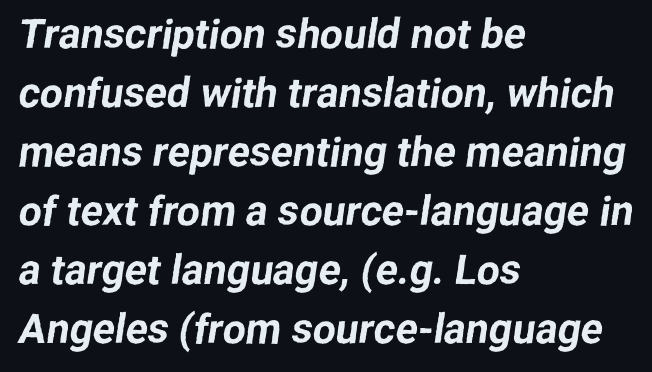
Q: Is the typeface a serif or a sans-serif typeface? A: Sans-serif.
Q: Is the text underlined? A: No.
Q: How is the paragraph aligned? A: Left-aligned.
Q: Is the spacing between letters normal or unusually wide? A: Normal.
Q: Is the spacing between lines tight, normal or loose? A: Normal.
Q: Width (condensed, normal, or wide)? A: Normal.
Q: Stroke contrast? A: Low.
Q: x-height? A: Medium.
Q: Monospaced? A: No.
